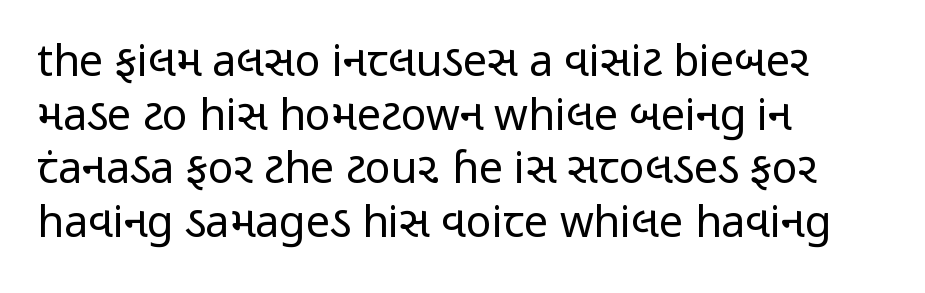
These lines stack with their left ends in a neat column. The line texture is even and compact thanks to regular tracking. The words here are not underlined. The rendering uses natural spacing where letterforms have individual widths. A sans-serif font was chosen for this passage.
